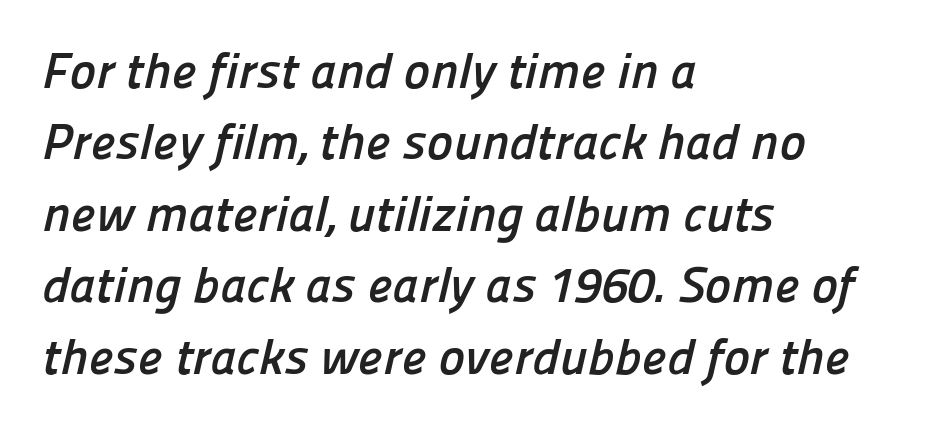
{"serif": "no", "bold": "yes", "weight": "semibold", "width": "normal", "stroke_contrast": "low", "x_height": "medium", "monospaced": "no", "underline": "no", "align": "left", "line_spacing": "normal", "line_spacing_ratio": 1.43, "letter_spacing": "normal", "letter_spacing_em": 0.0, "glyph_px": 50}
